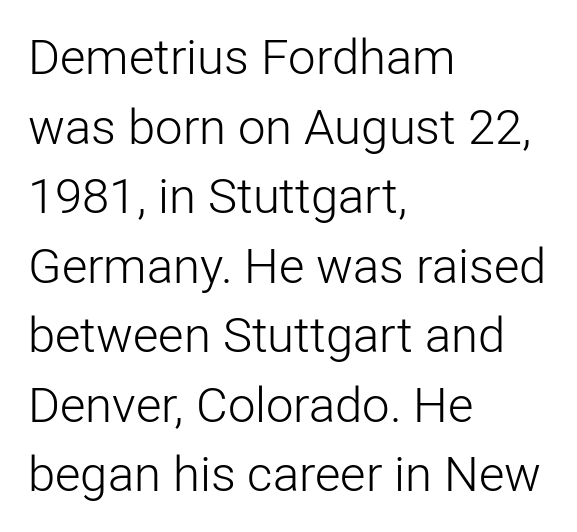
Q: Is the text bold? A: No.
Q: Is the text italic (slanted)? A: No, it is upright.
Q: Is the typeface a serif or a sans-serif typeface? A: Sans-serif.
Q: Is the text underlined? A: No.
Q: How is the paragraph aligned? A: Left-aligned.
Q: Is the spacing between letters normal or unusually wide? A: Normal.
Q: Is the spacing between lines tight, normal or loose? A: Normal.
Q: Width (condensed, normal, or wide)? A: Normal.
Q: Stroke contrast? A: Low.
Q: x-height? A: Medium.
Q: Monospaced? A: No.
